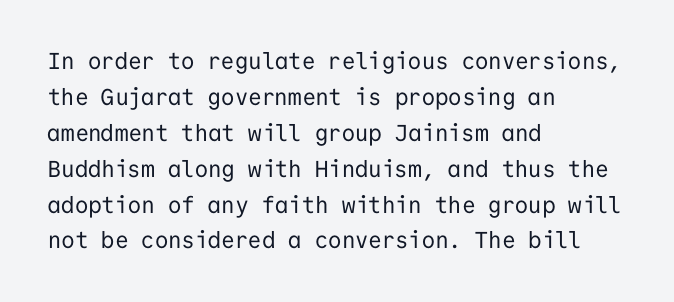
{"italic": "no", "bold": "no", "underline": "no", "align": "left", "line_spacing": "normal", "line_spacing_ratio": 1.56, "letter_spacing": "normal", "letter_spacing_em": 0.0, "glyph_px": 23}
